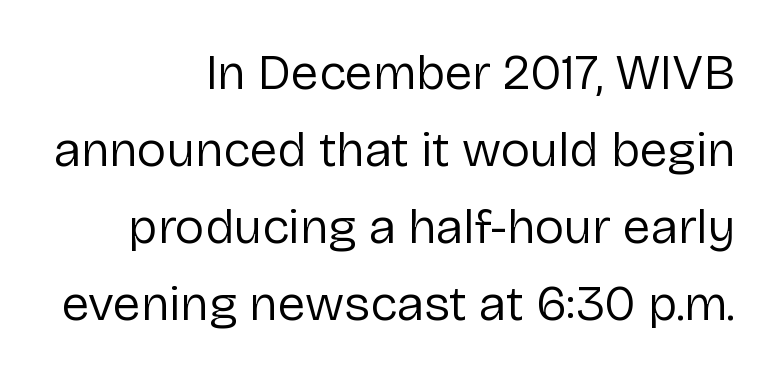
The image shows 50 px regular-weight sans-serif type, upright; set right-aligned, normal line spacing (1.54x), normal letter spacing, not underlined; low stroke contrast and a medium x-height.
